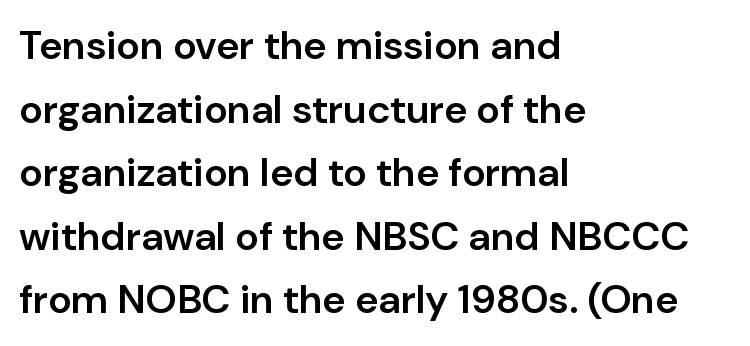
Q: Is the text bold? A: Semi-bold.
Q: Is the text italic (slanted)? A: No, it is upright.
Q: Is the typeface a serif or a sans-serif typeface? A: Sans-serif.
Q: Is the text underlined? A: No.
Q: How is the paragraph aligned? A: Left-aligned.
Q: Is the spacing between letters normal or unusually wide? A: Normal.
Q: Is the spacing between lines tight, normal or loose? A: Normal.
Q: Width (condensed, normal, or wide)? A: Normal.
Q: Stroke contrast? A: Low.
Q: x-height? A: Medium.
Q: Monospaced? A: No.
